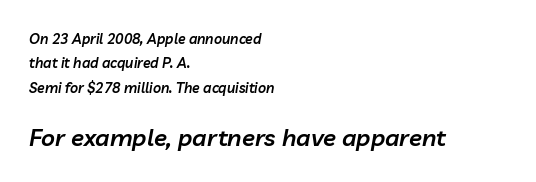
Q: Is the text bold? A: Semi-bold.
Q: Is the text italic (slanted)? A: Yes, it leans right by about 10 degrees.
Q: Is the text underlined? A: No.
Q: How is the paragraph aligned? A: Left-aligned.
Q: Is the spacing between letters normal or unusually wide? A: Normal.
Q: Which block of text is set in a larger size, the first (top) or the second (bottom)? A: The second (bottom) one.
